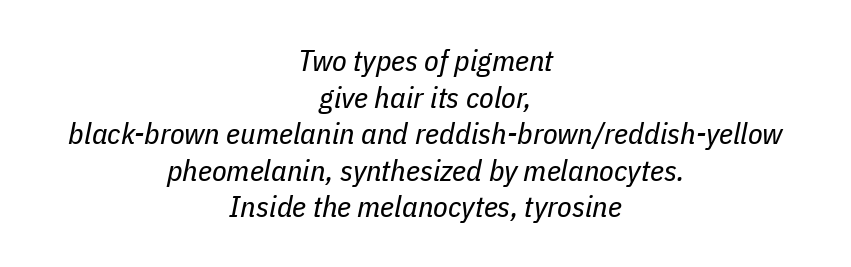
The image shows 30 px regular-weight, condensed type, italic (leaning right); set centered, line spacing 1.22x, normal letter spacing, not underlined; low stroke contrast and a medium x-height.
